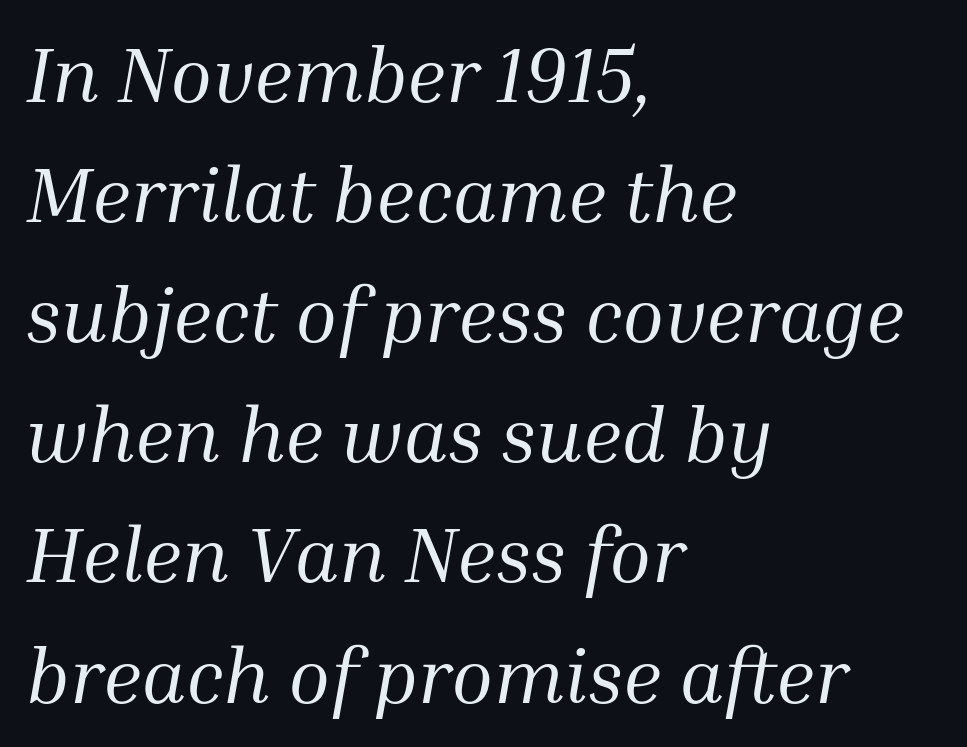
The image shows 77 px regular-weight serif type, italic (leaning right); set left-aligned, normal line spacing (1.56x), normal letter spacing, not underlined; medium stroke contrast and a medium x-height.
